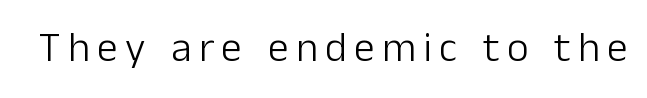
{"serif": "no", "italic": "no", "bold": "no", "weight": "light", "width": "normal", "stroke_contrast": "low", "x_height": "medium", "monospaced": "no", "underline": "no", "glyph_px": 42}
